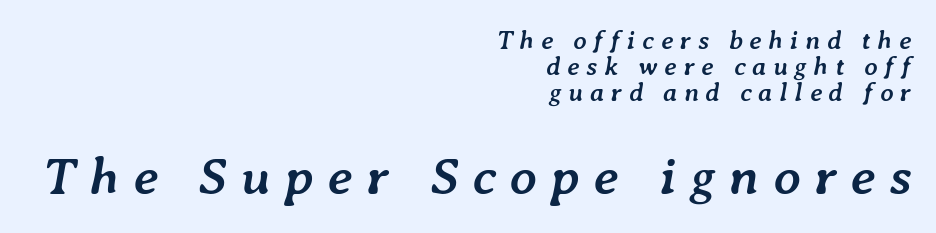
Q: Is the text bold? A: Yes.
Q: Is the text italic (slanted)? A: Yes, it leans right by about 7 degrees.
Q: Is the text underlined? A: No.
Q: How is the paragraph aligned? A: Right-aligned.
Q: Is the spacing between letters normal or unusually wide? A: Unusually wide.
Q: Is the spacing between lines tight, normal or loose? A: Tight.
Q: Which block of text is set in a larger size, the first (top) or the second (bottom)? A: The second (bottom) one.
Q: Width (condensed, normal, or wide)? A: Normal.
Q: Stroke contrast? A: Low.
Q: x-height? A: Medium.
Q: Monospaced? A: No.
